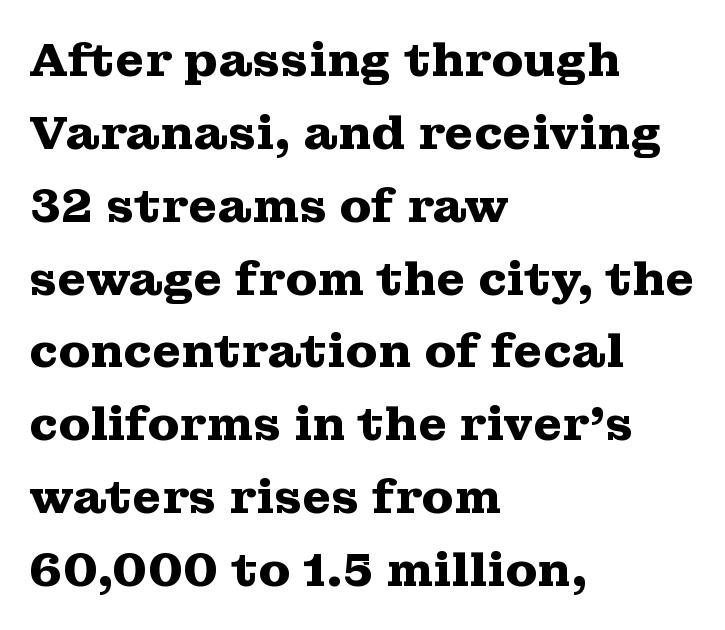
Q: Is the text bold? A: Yes.
Q: Is the text italic (slanted)? A: No, it is upright.
Q: Is the typeface a serif or a sans-serif typeface? A: Serif.
Q: Is the text underlined? A: No.
Q: How is the paragraph aligned? A: Left-aligned.
Q: Is the spacing between letters normal or unusually wide? A: Normal.
Q: Is the spacing between lines tight, normal or loose? A: Normal.
Q: Width (condensed, normal, or wide)? A: Wide.
Q: Stroke contrast? A: Medium.
Q: x-height? A: Medium.
Q: Monospaced? A: No.
